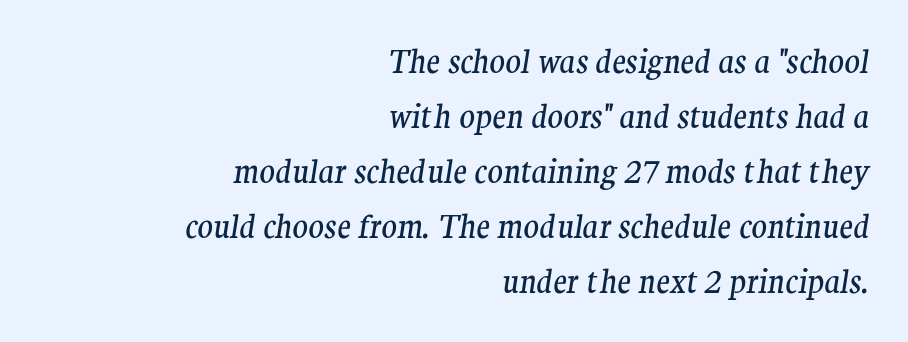
The image shows 32 px regular-weight serif type, italic (leaning right); set right-aligned, line spacing 1.72x, normal letter spacing, not underlined; medium stroke contrast and a medium x-height.
